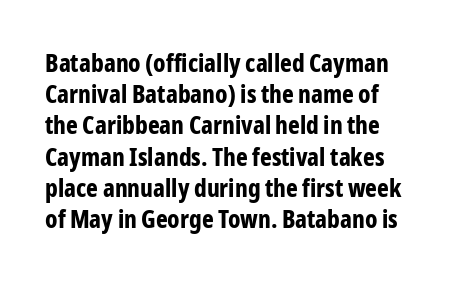
{"italic": "no", "bold": "yes", "underline": "no", "line_spacing": "normal", "line_spacing_ratio": 1.25, "letter_spacing": "normal", "letter_spacing_em": 0.0, "glyph_px": 25}
